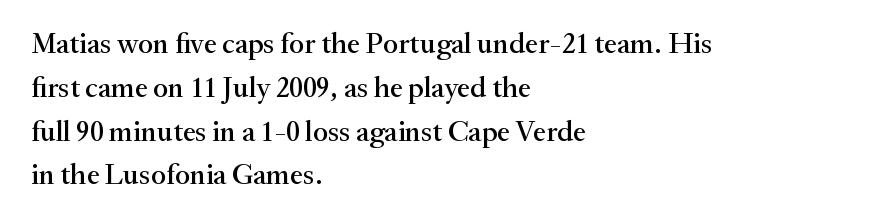
The image shows 29 px serif type, upright; set left-aligned, normal line spacing (1.51x), normal letter spacing, not underlined; medium stroke contrast and a small x-height.
